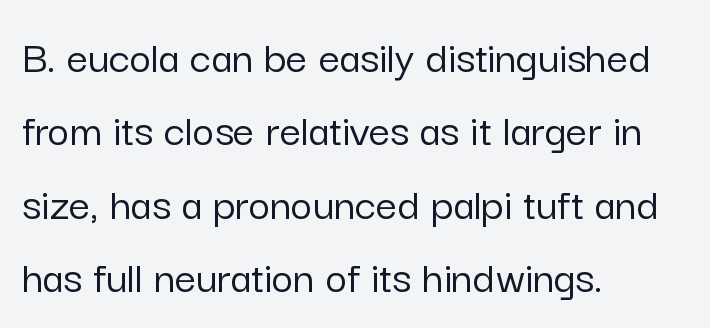
A typesetter would label this face a sans. Glyph-to-glyph distance matches everyday printed text. Proportional: the letters do not fall into vertical columns. The passage is arranged the way most books set body copy — flush left. One glance says typical: line gaps are just what's usual.
